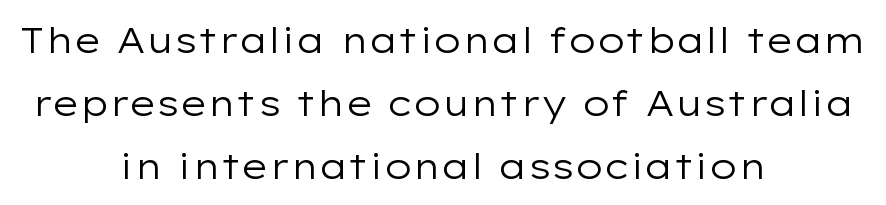
The image shows 36 px regular-weight, wide sans-serif type, upright; set centered, line spacing 1.75x, normal letter spacing, not underlined; low stroke contrast and a medium x-height.
